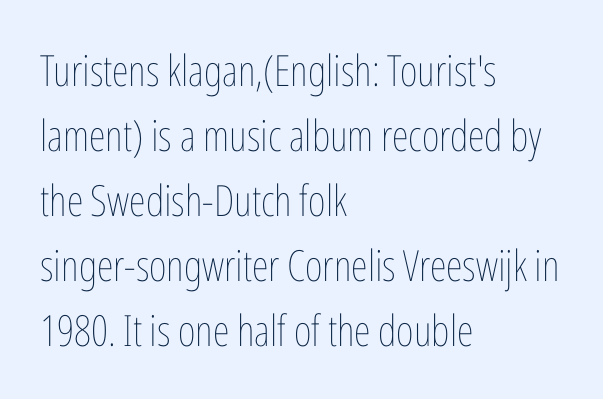
{"italic": "no", "bold": "no", "weight": "thin", "width": "condensed", "stroke_contrast": "low", "x_height": "medium", "monospaced": "no", "underline": "no", "align": "left", "line_spacing": "normal", "line_spacing_ratio": 1.51, "letter_spacing": "normal", "letter_spacing_em": 0.0, "glyph_px": 43}
